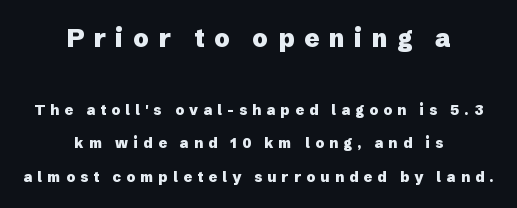
{"italic": "no", "bold": "yes", "underline": "no", "align": "center", "line_spacing": "loose", "line_spacing_ratio": 2.37, "letter_spacing": "wide", "letter_spacing_em": 0.38, "larger_block": "first", "size_ratio": 1.79, "glyph_px": 25}
